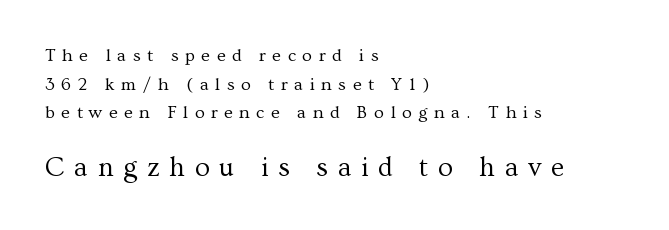
Q: Is the text bold? A: No.
Q: Is the text italic (slanted)? A: No, it is upright.
Q: Is the text underlined? A: No.
Q: How is the paragraph aligned? A: Left-aligned.
Q: Is the spacing between letters normal or unusually wide? A: Unusually wide.
Q: Is the spacing between lines tight, normal or loose? A: Normal.
Q: Which block of text is set in a larger size, the first (top) or the second (bottom)? A: The second (bottom) one.
